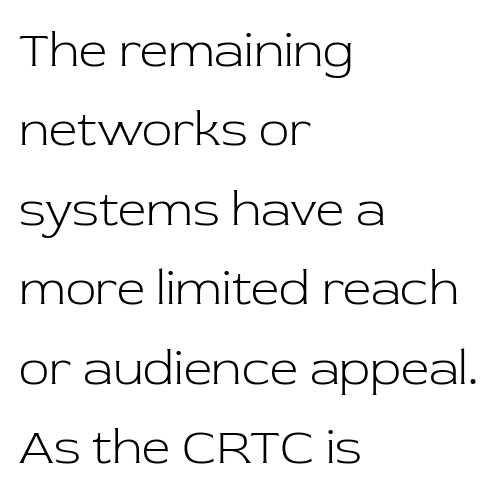
The image shows 50 px light serif type, upright; set left-aligned, normal line spacing (1.59x), normal letter spacing, not underlined; low stroke contrast and a medium x-height.
